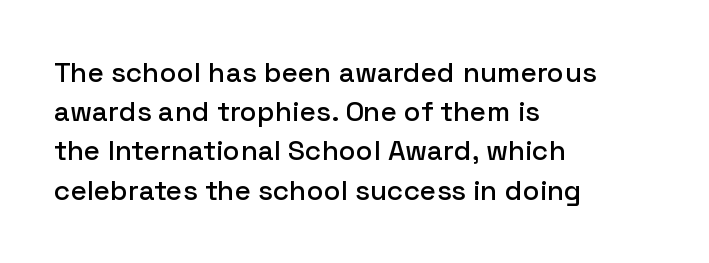
Q: Is the text italic (slanted)? A: No, it is upright.
Q: Is the typeface a serif or a sans-serif typeface? A: Sans-serif.
Q: Is the text underlined? A: No.
Q: How is the paragraph aligned? A: Left-aligned.
Q: Is the spacing between letters normal or unusually wide? A: Normal.
Q: Is the spacing between lines tight, normal or loose? A: Normal.
Q: Width (condensed, normal, or wide)? A: Normal.
Q: Stroke contrast? A: Low.
Q: x-height? A: Medium.
Q: Monospaced? A: No.
